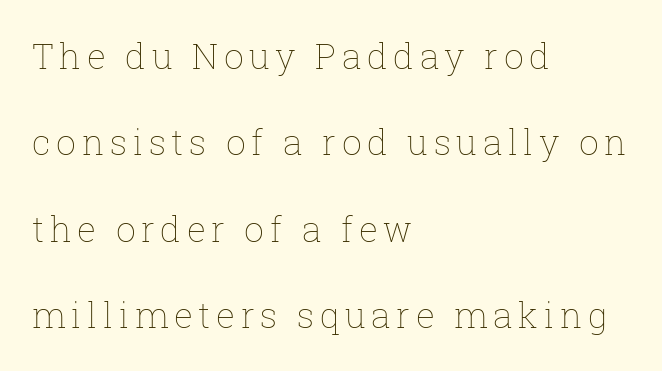
Each row of text sits above clean, open space. Is the stroke heavy? The answer is a plain regular-or-lighter. Alignment: flush left. Character widths vary here, with narrow letters taking less room than wide ones. You can tell it's not italic because the verticals are truly vertical.
